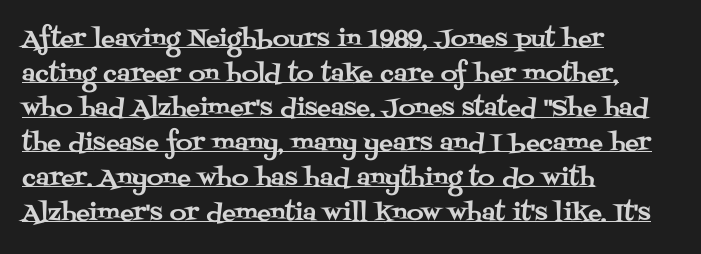
Notice how the passage keeps a crisp vertical edge on the left only. The vertical gap from one line to the next is medium. Posture: straight, roman, zero tilt. The typesetter has applied underlining to the passage shown. What stands out about the letter spacing? Nothing — it is the standard amount.
